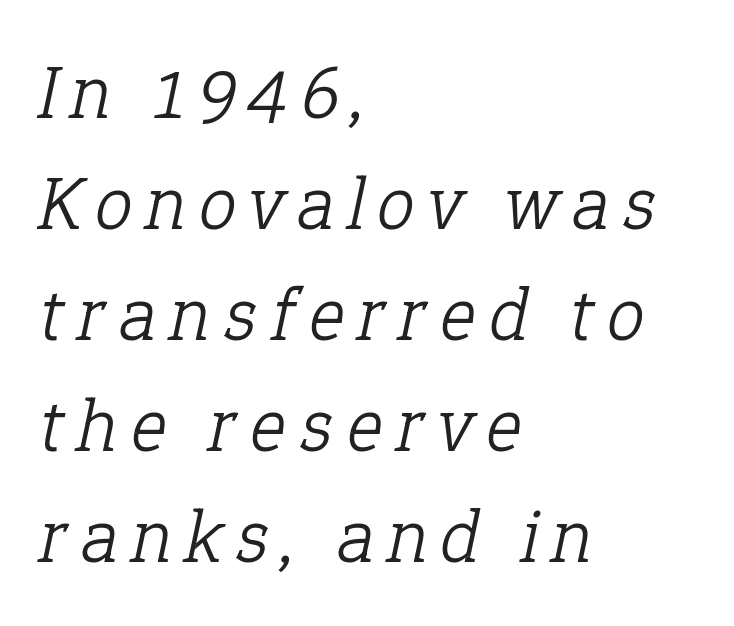
Spacing verdict: proportional, widths tailored to each character. The designer went with a serif here, giving each stem small feet. The area under the type is left untouched. Students, observe: this is what conventionally led text looks like. Horizontally, the lines are justified to the leading edge only. Ink coverage per letter is moderate at most.
